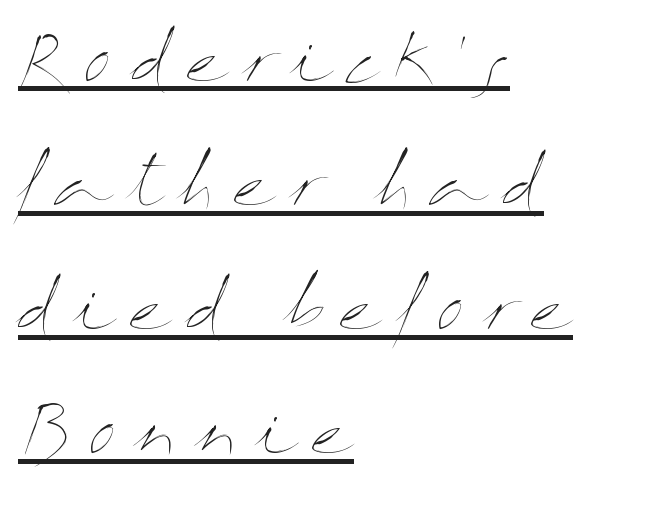
Q: Is the text bold? A: No.
Q: Is the text italic (slanted)? A: Yes.
Q: Is the text underlined? A: Yes.
Q: How is the paragraph aligned? A: Left-aligned.
Q: Is the spacing between letters normal or unusually wide? A: Unusually wide.
Q: Is the spacing between lines tight, normal or loose? A: Loose.
Q: Width (condensed, normal, or wide)? A: Wide.
Q: Stroke contrast? A: Medium.
Q: x-height? A: Medium.
Q: Monospaced? A: No.
